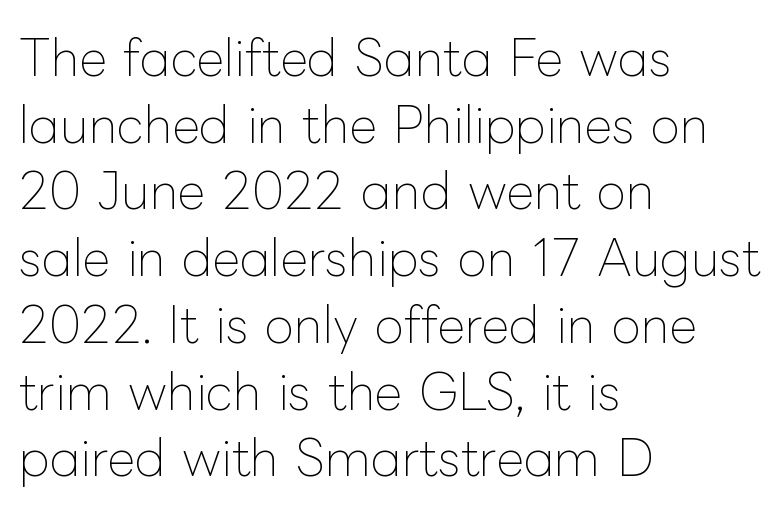
{"italic": "no", "bold": "no", "weight": "thin", "width": "normal", "stroke_contrast": "low", "x_height": "medium", "monospaced": "no", "underline": "no", "align": "left", "line_spacing": "normal", "line_spacing_ratio": 1.39, "letter_spacing": "normal", "letter_spacing_em": 0.0, "glyph_px": 48}
